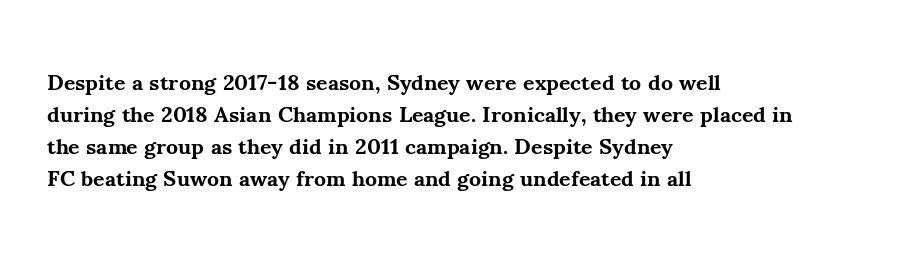
Q: Is the text bold? A: Yes.
Q: Is the text italic (slanted)? A: No, it is upright.
Q: Is the text underlined? A: No.
Q: How is the paragraph aligned? A: Left-aligned.
Q: Is the spacing between letters normal or unusually wide? A: Normal.
Q: Is the spacing between lines tight, normal or loose? A: Normal.
